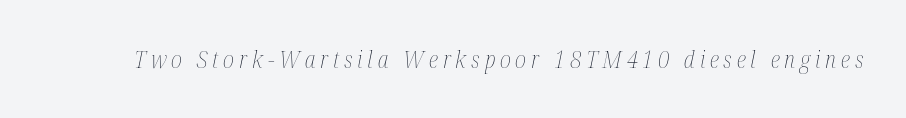
The image shows 23 px text type, italic (leaning right); set unusually wide letter spacing (+0.21 em), not underlined.
